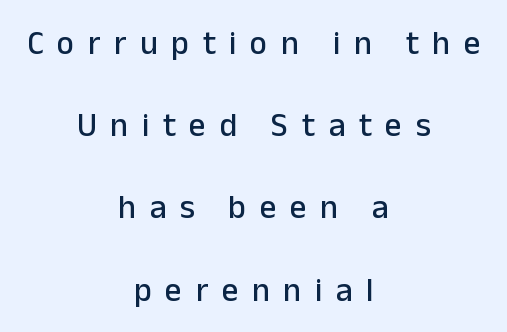
The image shows 33 px sans-serif type, upright; set centered, loose line spacing (2.49x), unusually wide letter spacing (+0.41 em), not underlined; low stroke contrast and a medium x-height.
